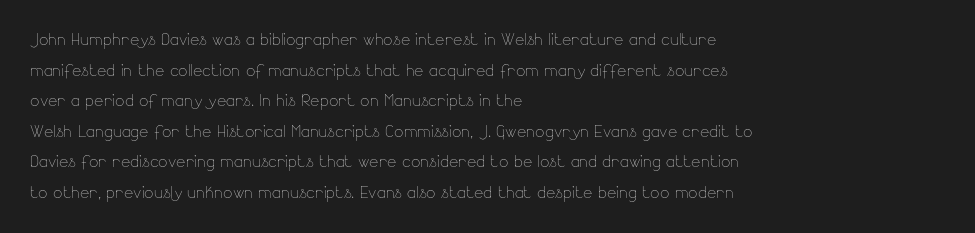
The image shows 22 px text type, upright; set left-aligned, normal line spacing (1.39x), normal letter spacing, not underlined.
